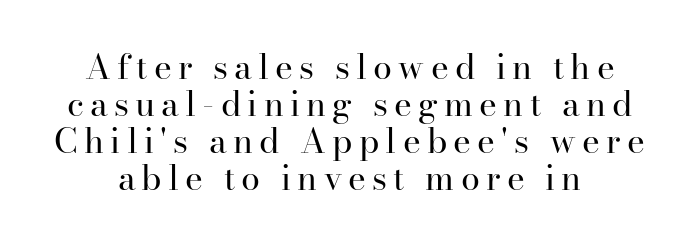
The image shows 34 px regular-weight serif type, upright; set tight line spacing (1.09x), not underlined; high stroke contrast and a small x-height.
